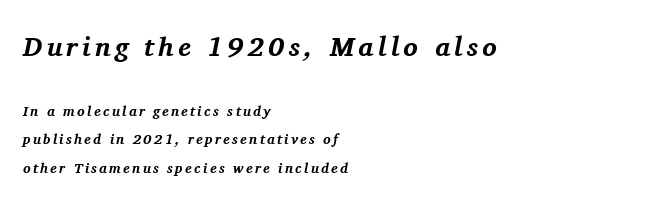
A student would notice the top passage is typeset larger than what follows. Thick stems and heavy bowls — unmistakably bold. Only glyphs here, with clear space below each row. What's the leading like? Stretched, with rows far apart.
